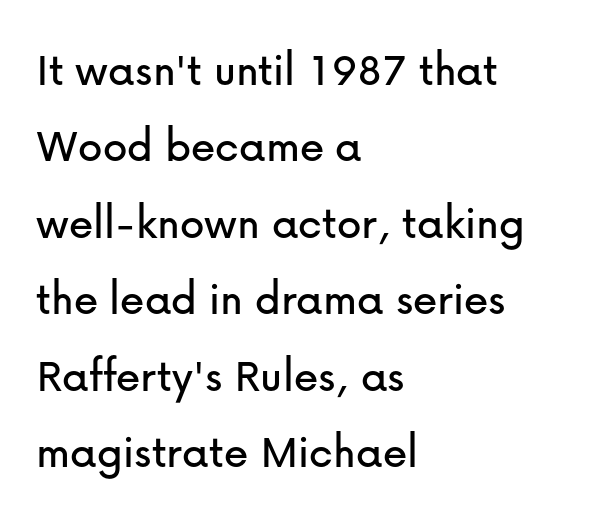
Nope, not italic — everything's standing straight. This sample uses plain, unmodified letter spacing. Do the characters align in a grid? No, the font is proportional. Does the leading feel generous? No, just average. The words here are not underlined.
